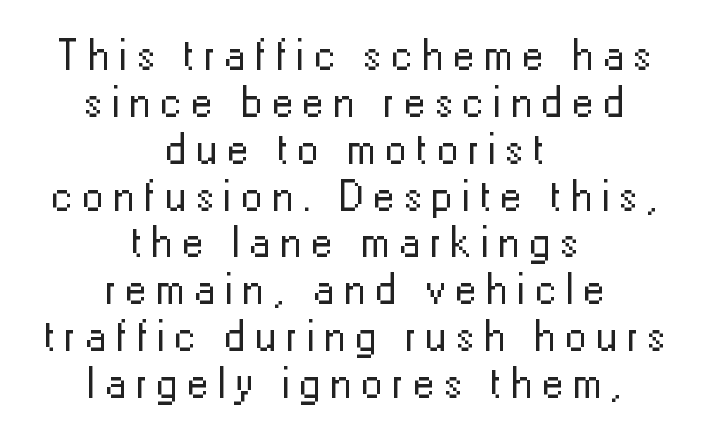
{"serif": "no", "italic": "no", "bold": "no", "weight": "regular", "width": "normal", "stroke_contrast": "low", "x_height": "medium", "monospaced": "no", "underline": "no", "align": "center", "line_spacing": "tight", "line_spacing_ratio": 1.09, "letter_spacing": "wide", "letter_spacing_em": 0.22, "glyph_px": 43}
